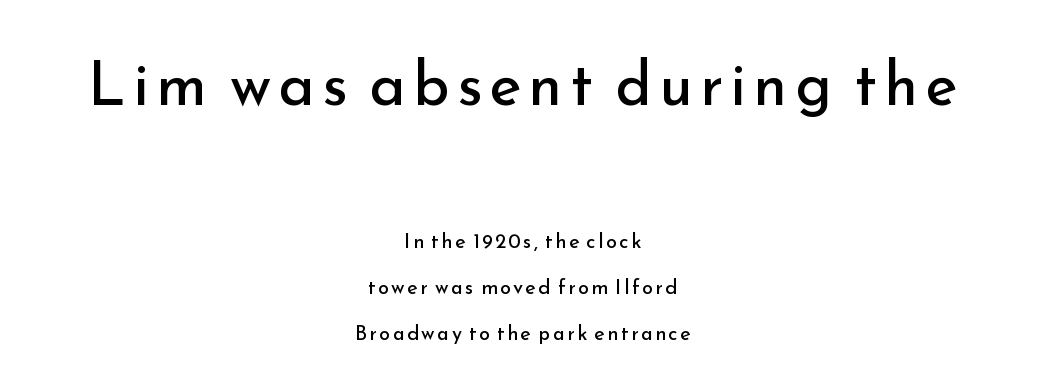
Reading top to bottom, the characters get smaller at the block break. The string is rendered with underlining switched off. Is the block centered? Yes — each line is placed symmetrically about the middle. A typesetter would label this face a sans. The font's upright variant was chosen for this text.
